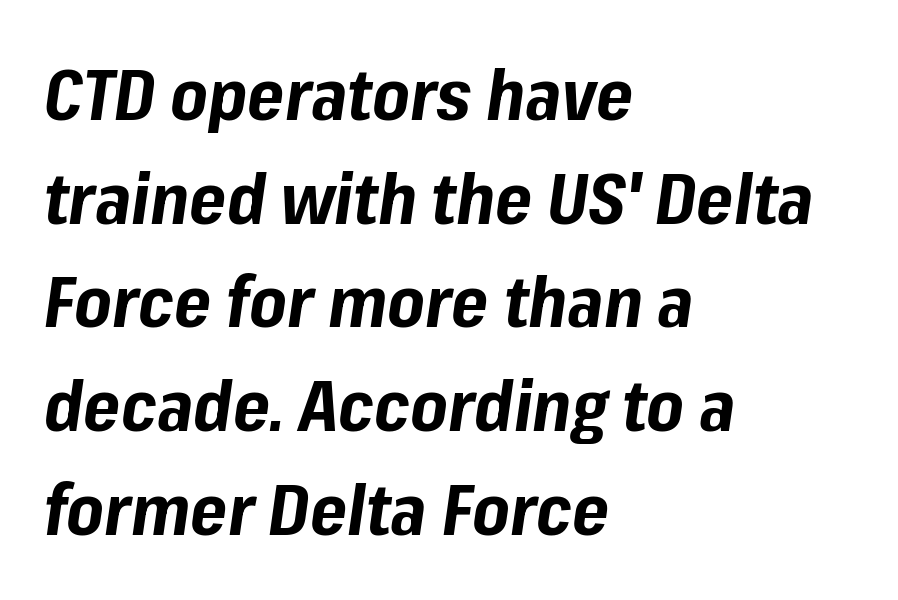
The image shows 71 px bold type, italic (leaning right); set left-aligned, normal line spacing (1.46x), normal letter spacing, not underlined; low stroke contrast and a medium x-height.
